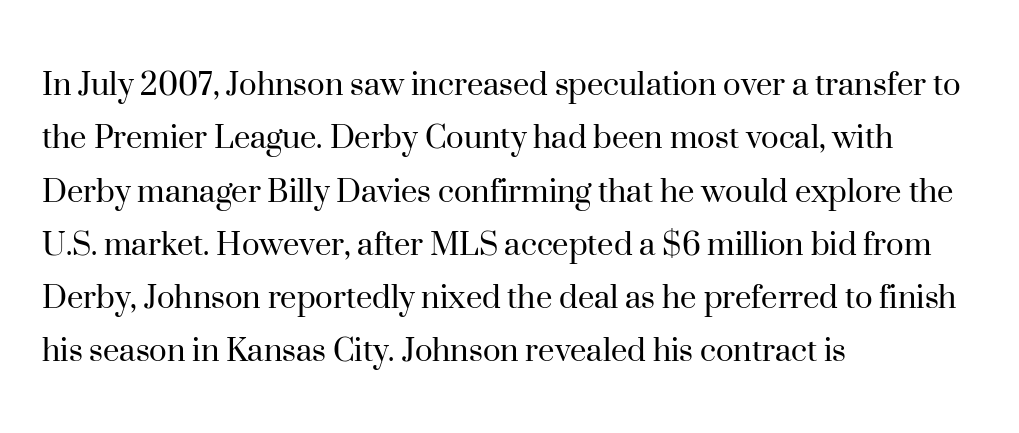
This sample uses a serif face. Compared with typical body copy, the letter spacing here is the same. Summary of weight: not heavy and not bold. Posture: straight, roman, zero tilt. Leftover space on each line is placed entirely after the last word.
